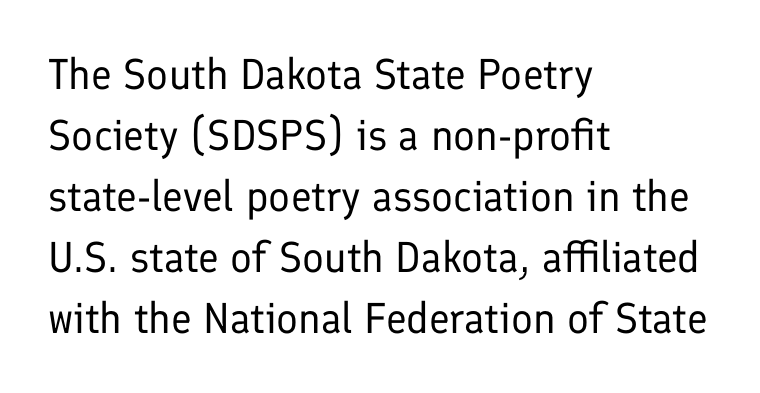
{"serif": "no", "italic": "no", "bold": "no", "weight": "regular", "width": "normal", "stroke_contrast": "low", "x_height": "medium", "monospaced": "no", "underline": "no", "align": "left", "line_spacing": "normal", "line_spacing_ratio": 1.42, "letter_spacing": "normal", "letter_spacing_em": 0.0, "glyph_px": 43}
